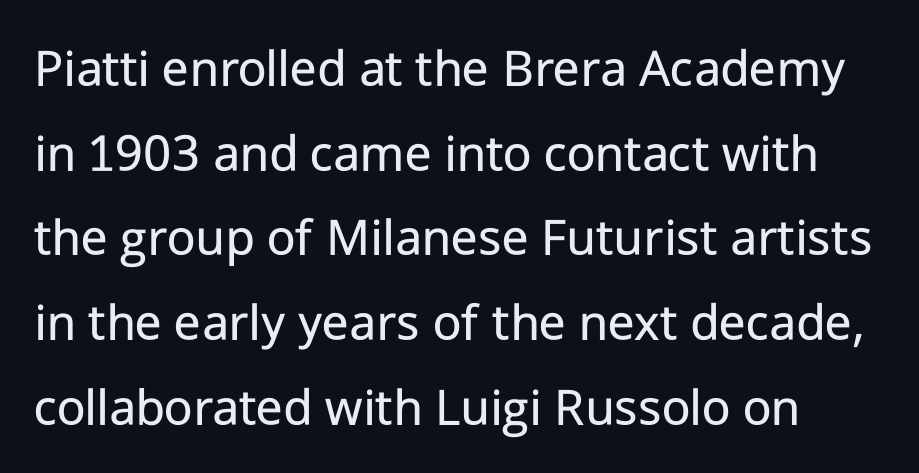
Underlining? Definitely not there. The letters stand straight up with perfectly vertical stems. The rendering uses natural spacing where letterforms have individual widths. The characters are drawn with everyday or finer stroke widths. The tracking reads as untouched default to a designer's eye. The face used here is a sans, in the tradition of grotesques and geometrics.
